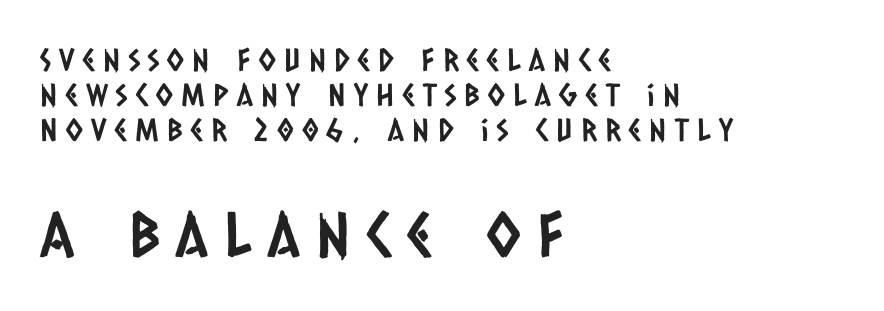
The image shows 62 px condensed sans-serif type; set left-aligned, tight line spacing (1.13x), unusually wide letter spacing (+0.27 em), not underlined; the second (bottom) block is 2.0x larger; low stroke contrast and a large x-height.
